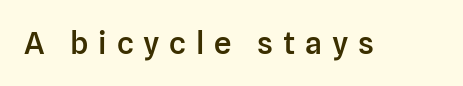
Q: Is the text bold? A: Semi-bold.
Q: Is the text italic (slanted)? A: No, it is upright.
Q: Is the typeface a serif or a sans-serif typeface? A: Sans-serif.
Q: Is the text underlined? A: No.
Q: Is the spacing between letters normal or unusually wide? A: Unusually wide.
Q: Width (condensed, normal, or wide)? A: Normal.
Q: Stroke contrast? A: Low.
Q: x-height? A: Medium.
Q: Monospaced? A: No.
